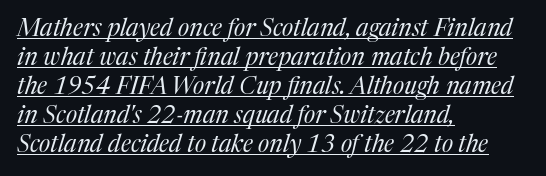
The typeface has the unassuming heft of standard copy or less. All the whitespace from short lines collects on the right. The sample's only ornament is a line tracing under the words. Rendered with sloped, italic letterforms. Default kerning and tracking; the words read as compact shapes.
